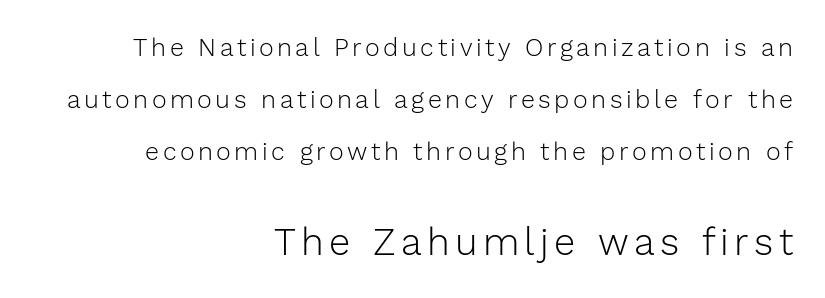
Q: Is the text bold? A: No.
Q: Is the text italic (slanted)? A: No, it is upright.
Q: Is the typeface a serif or a sans-serif typeface? A: Sans-serif.
Q: Is the text underlined? A: No.
Q: How is the paragraph aligned? A: Right-aligned.
Q: Is the spacing between lines tight, normal or loose? A: Loose.
Q: Which block of text is set in a larger size, the first (top) or the second (bottom)? A: The second (bottom) one.
Q: Width (condensed, normal, or wide)? A: Normal.
Q: Stroke contrast? A: Low.
Q: x-height? A: Medium.
Q: Monospaced? A: No.
